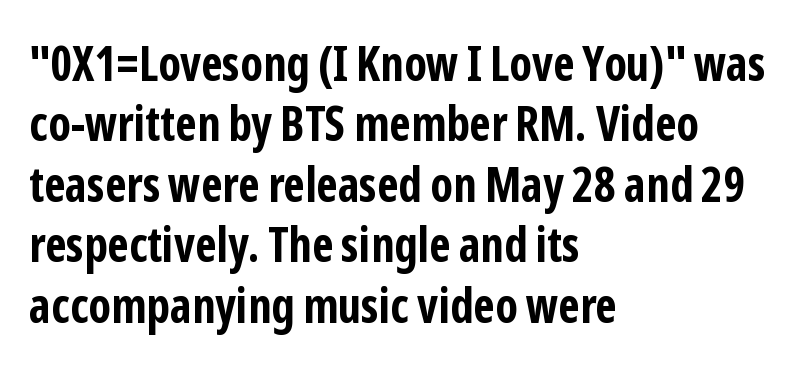
Q: Is the text bold? A: Yes.
Q: Is the text italic (slanted)? A: No, it is upright.
Q: Is the typeface a serif or a sans-serif typeface? A: Sans-serif.
Q: Is the text underlined? A: No.
Q: How is the paragraph aligned? A: Left-aligned.
Q: Is the spacing between letters normal or unusually wide? A: Normal.
Q: Is the spacing between lines tight, normal or loose? A: Normal.
Q: Width (condensed, normal, or wide)? A: Condensed.
Q: Stroke contrast? A: Low.
Q: x-height? A: Medium.
Q: Monospaced? A: No.
